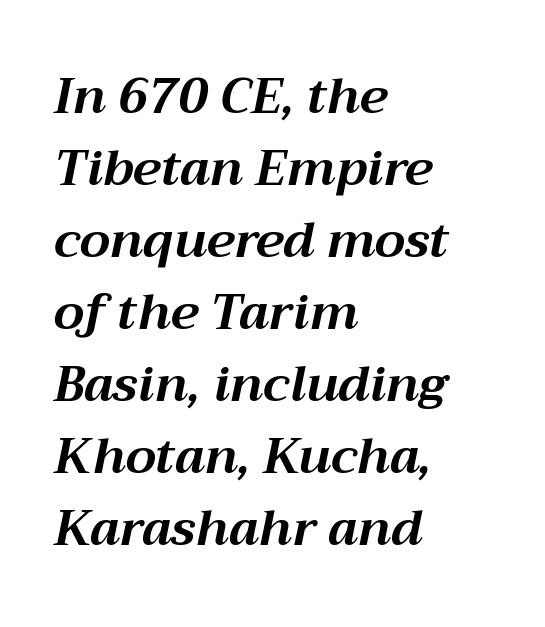
{"italic": "yes", "lean": "right", "slant_degrees": 12, "bold": "yes", "weight": "bold", "width": "normal", "stroke_contrast": "medium", "x_height": "medium", "monospaced": "no", "underline": "no", "align": "left", "line_spacing": "normal", "line_spacing_ratio": 1.47, "letter_spacing": "normal", "letter_spacing_em": 0.0, "glyph_px": 49}
